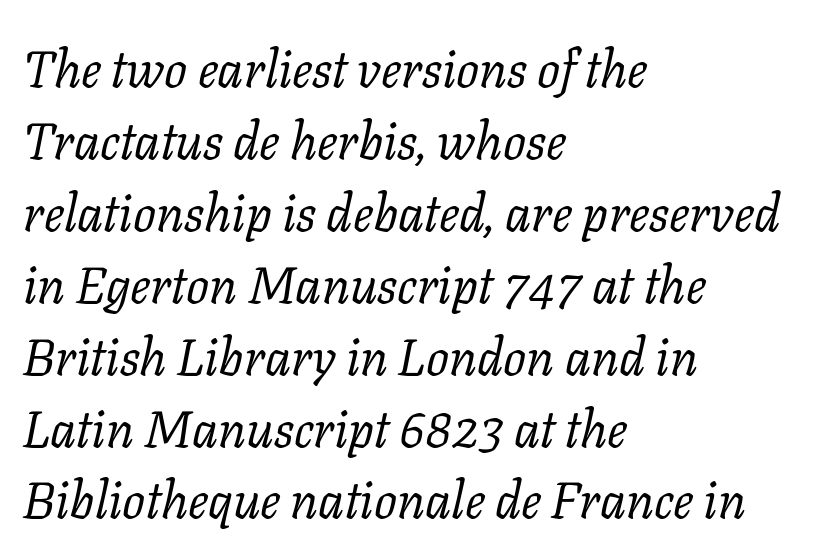
In terms of leading, this rendering sits right in the middle. What kind of face is this? One with serifs. Slant detected: the letters are inclined. Think standard paragraph weight, or any step lighter than that. A typesetter would call this zero additional tracking. This sample has the flowing, uneven cadence of proportional lettering.
